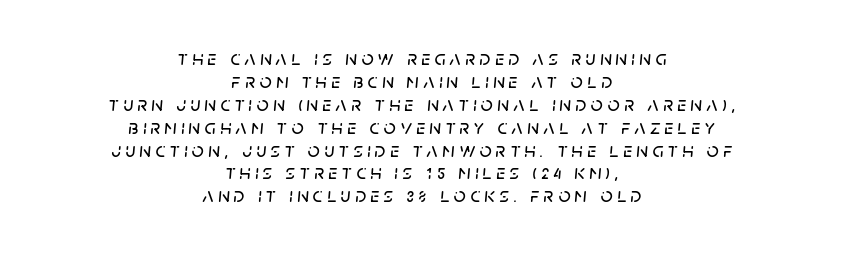
{"italic": "yes", "lean": "right", "slant_degrees": 5, "underline": "no", "align": "center", "line_spacing": "tight", "line_spacing_ratio": 1.09, "letter_spacing": "wide", "letter_spacing_em": 0.21, "glyph_px": 21}
